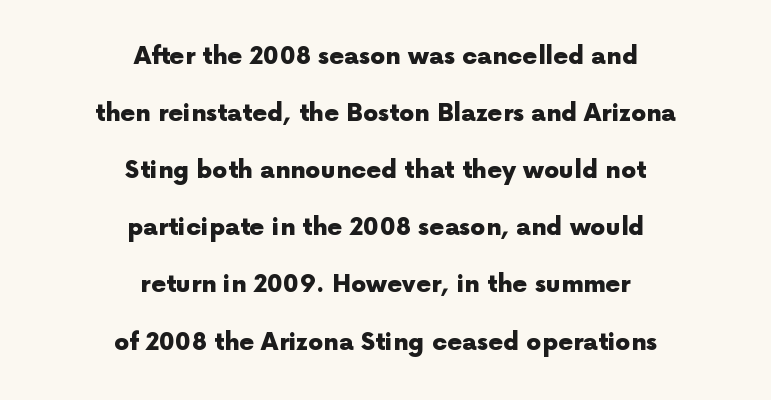
{"italic": "no", "bold": "yes", "underline": "no", "align": "center", "line_spacing": "loose", "line_spacing_ratio": 2.38, "letter_spacing": "normal", "letter_spacing_em": 0.0, "glyph_px": 24}
